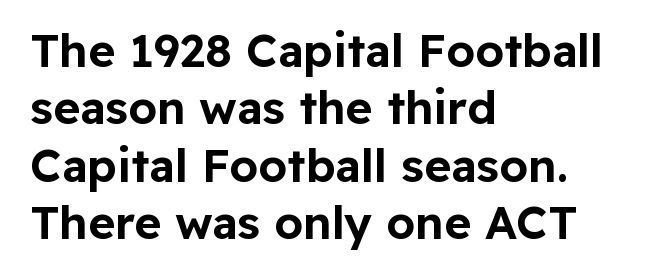
The image shows 46 px sans-serif type, upright; set left-aligned, normal line spacing (1.25x), normal letter spacing, not underlined; low stroke contrast and a medium x-height.
